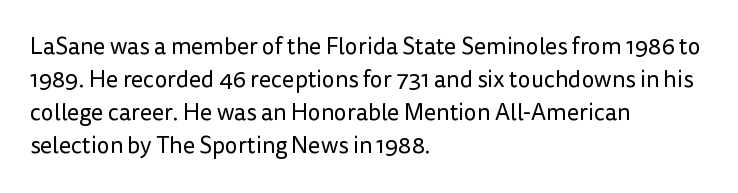
{"italic": "no", "bold": "no", "underline": "no", "align": "left", "line_spacing": "normal", "line_spacing_ratio": 1.43, "letter_spacing": "normal", "letter_spacing_em": 0.0, "glyph_px": 23}
